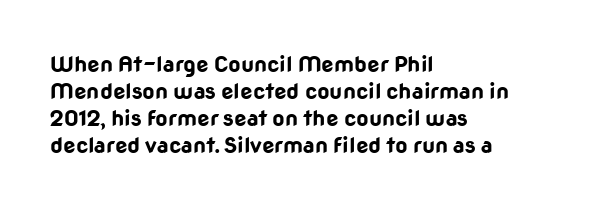
The setting favours the left margin, as ordinary paragraphs usually do. The strip under each line holds only bare page. Every letter is thick-stroked: bold, no question. In terms of posture, this sample is upright. Is the letter spacing exaggerated? No — it looks like the ordinary default.
